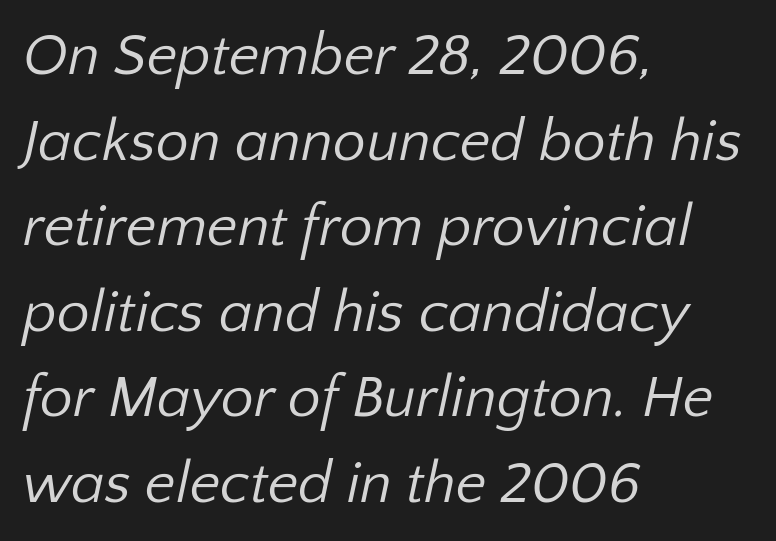
Compared with a typical body face, this is equally light or lighter still. Line spacing here is normal. Nobody drew a line under any word here. Varying glyph widths throughout — classic text-font behaviour. Unlike a traditional serif, this face leaves its strokes unadorned.
